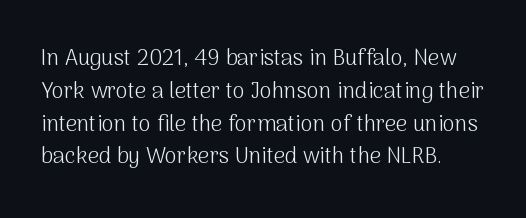
Tall strokes in this sample are plumb rather than angled. Nothing unusual about the tracking: characters are spaced as the font intends. Interline gaps are of average width in this sample. The gap between lines stays unmarked. On a weight scale, this lands at 450 or below.
